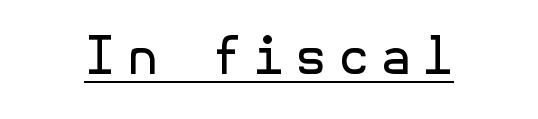
Is the type heavy? It reads as light-to-regular instead. Loose tracking; the words dissolve into strings of separated letters. Posture: straight, roman, zero tilt. This sample carries an underscore along the baseline area.
